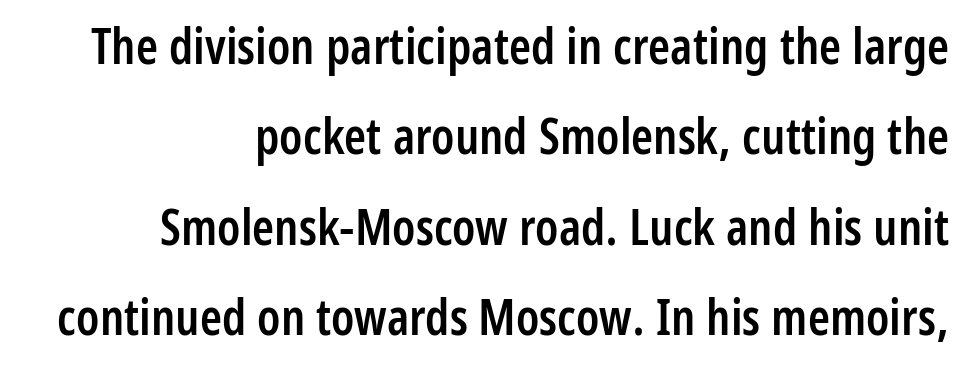
The image shows 50 px semibold, condensed sans-serif type, upright; set right-aligned, line spacing 1.81x, normal letter spacing, not underlined; low stroke contrast and a medium x-height.
